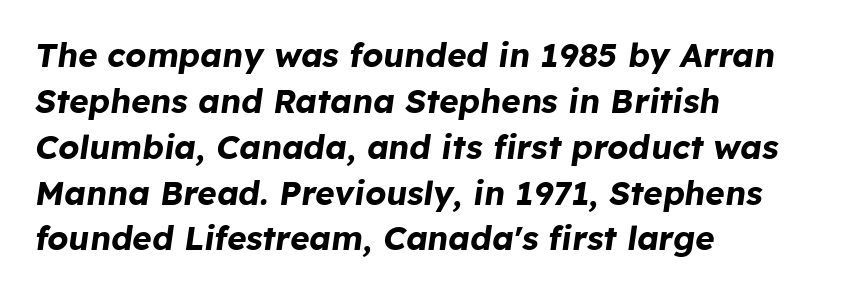
The image shows 33 px bold type, italic (leaning right); set left-aligned, normal line spacing (1.39x), normal letter spacing, not underlined; low stroke contrast and a medium x-height.
